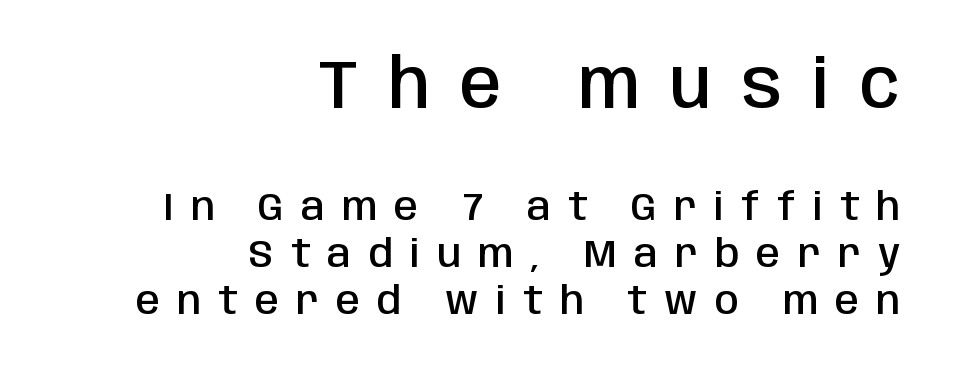
Clear beneath every line of the passage. This is the in-between weight designers call semibold or demi. Tracking here is generous; glyphs stand well apart from one another. Italic? Not at all — the glyphs are vertical. This sample has the flowing, uneven cadence of proportional lettering.
